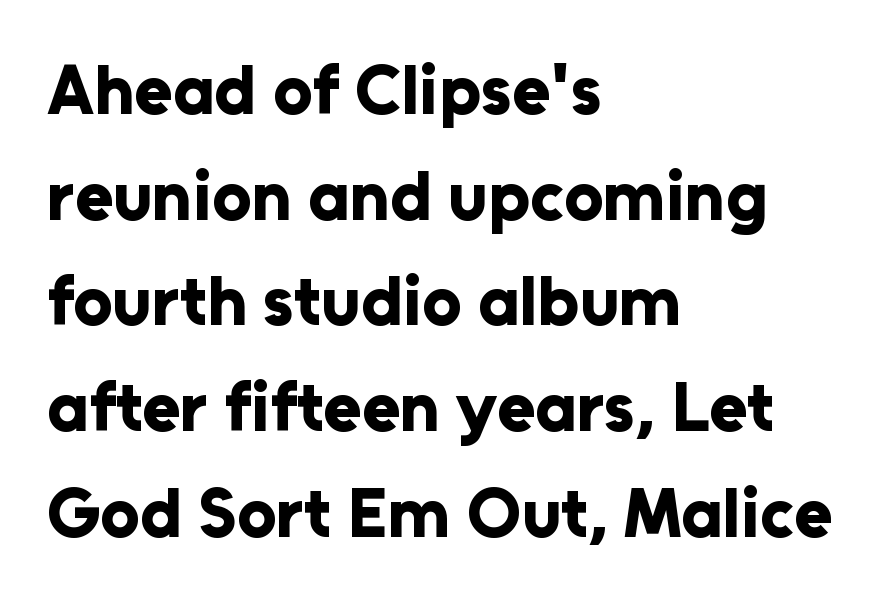
{"serif": "no", "italic": "no", "bold": "yes", "weight": "bold", "width": "normal", "stroke_contrast": "low", "x_height": "medium", "monospaced": "no", "underline": "no", "align": "left", "line_spacing": "normal", "line_spacing_ratio": 1.51, "letter_spacing": "normal", "letter_spacing_em": 0.0, "glyph_px": 70}
